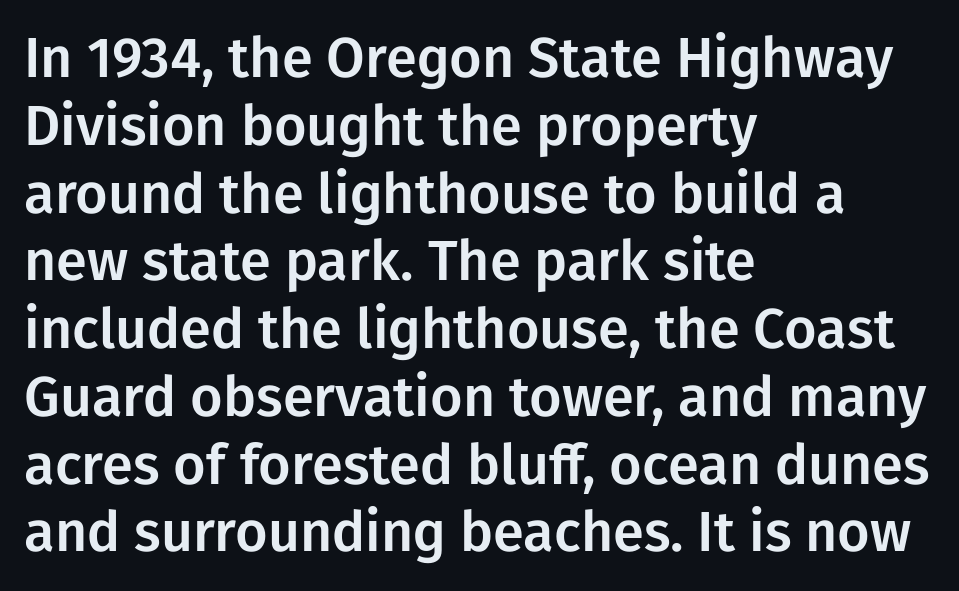
Posture: vertical. Standard letterfit; no display-style spreading of the glyphs. Looks like regular typesetting: each glyph gets only the width it needs. Horizontally, the lines are justified to the leading edge only. Unmarked baselines from the first word to the last. Serif or sans? Sans — the stroke terminals are bare.
